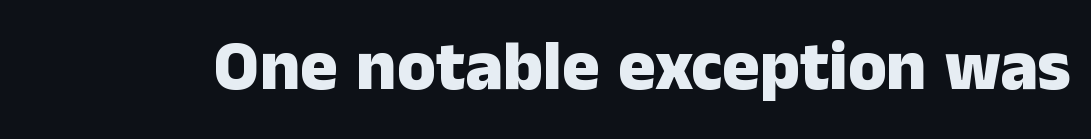
Is this a fixed-width face? No — the glyphs have proportional, varying widths. Letterform terminals end flat and unadorned throughout the passage. The tracking reads as untouched default to a designer's eye. Clear beneath every line of the passage.
